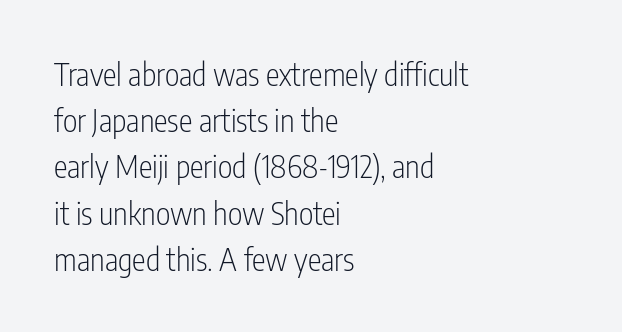
{"serif": "no", "italic": "no", "bold": "no", "weight": "light", "width": "condensed", "stroke_contrast": "low", "x_height": "medium", "monospaced": "no", "underline": "no", "align": "left", "line_spacing": "normal", "line_spacing_ratio": 1.49, "letter_spacing": "normal", "letter_spacing_em": 0.0, "glyph_px": 31}
